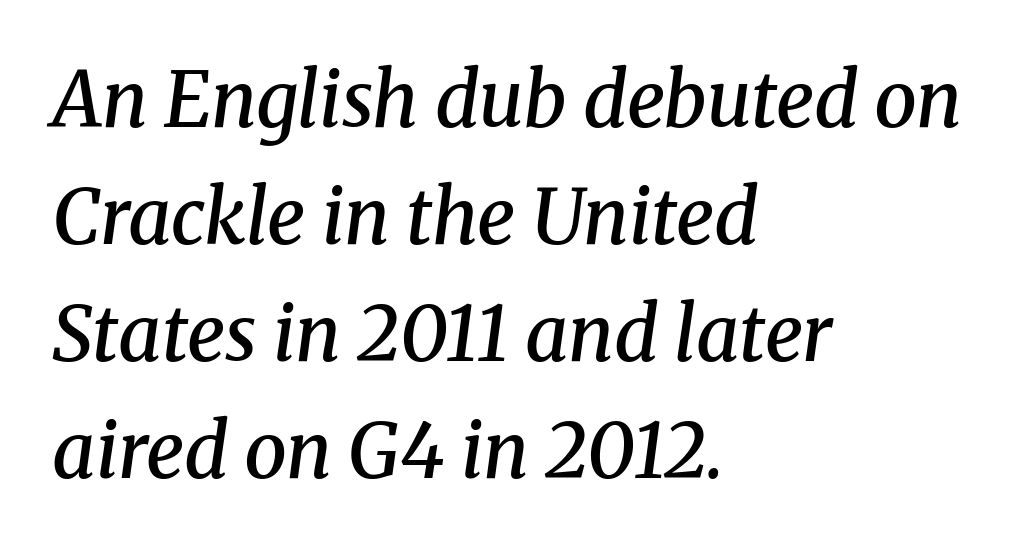
The passage shown is typed in a proportional face where columns would drift. Letters rest on an invisible, unmarked baseline. Spacing between characters is what you'd get straight out of the box. Weight: semibold (demi). It's the slanting kind of type.
